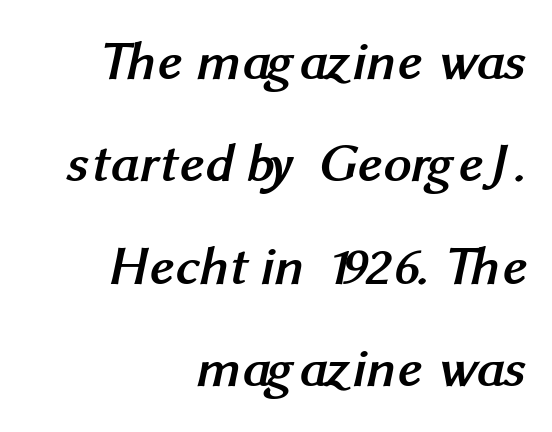
Q: Is the text bold? A: Yes.
Q: Is the typeface a serif or a sans-serif typeface? A: Sans-serif.
Q: Is the text underlined? A: No.
Q: How is the paragraph aligned? A: Right-aligned.
Q: Is the spacing between letters normal or unusually wide? A: Normal.
Q: Width (condensed, normal, or wide)? A: Normal.
Q: Stroke contrast? A: Medium.
Q: x-height? A: Medium.
Q: Monospaced? A: No.
